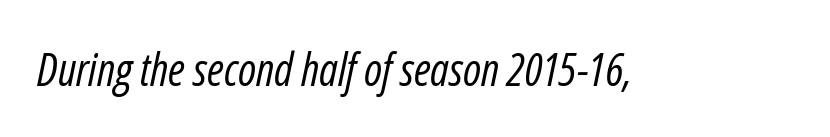
The image shows 45 px regular-weight, condensed type, italic (leaning right); set normal letter spacing, not underlined; low stroke contrast and a medium x-height.
